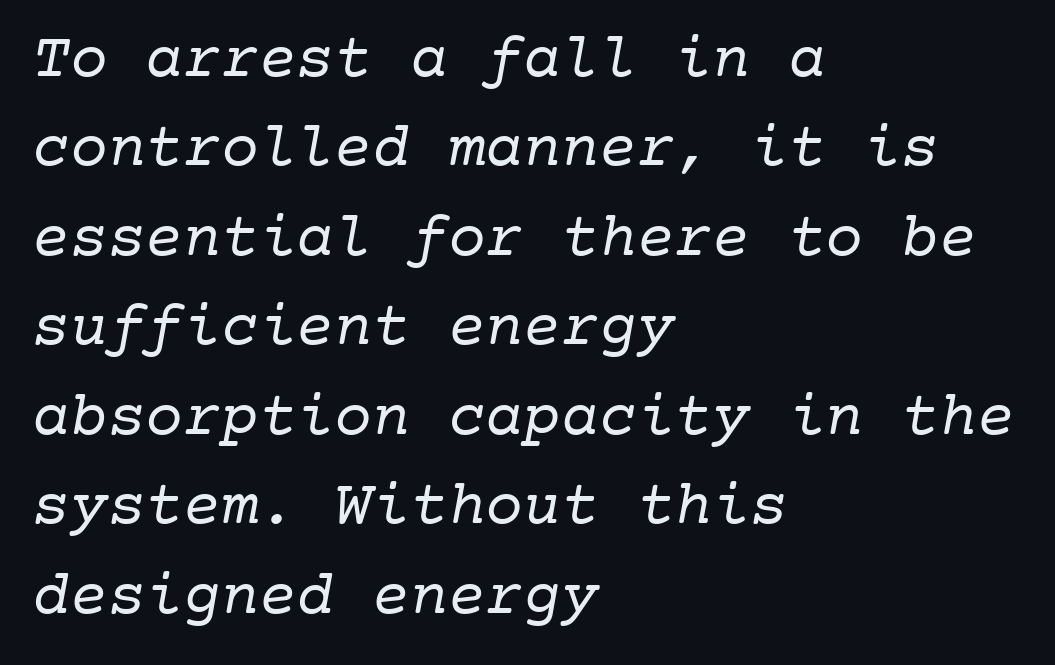
Inter-character spacing is left at the font's built-in metrics. Caption: face not bold, strokes unweighted. Every row of glyphs begins at an identical x-position on the left. Unlike a clean sans, this face finishes its strokes with serifs.
